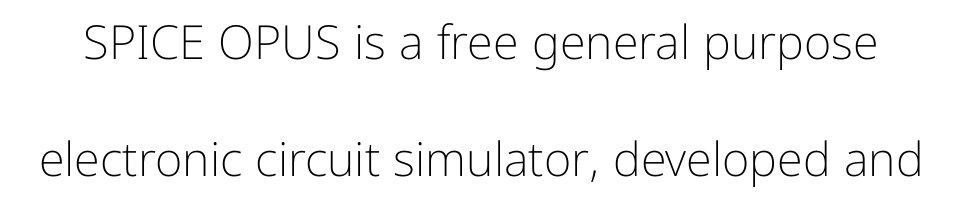
{"serif": "no", "italic": "no", "bold": "no", "weight": "light", "width": "normal", "stroke_contrast": "low", "x_height": "medium", "monospaced": "no", "underline": "no", "line_spacing": "loose", "line_spacing_ratio": 2.49, "letter_spacing": "normal", "letter_spacing_em": 0.0, "glyph_px": 47}
